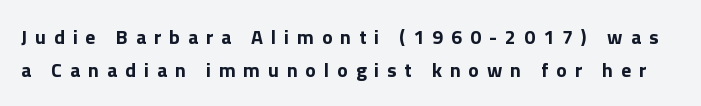
The image shows 20 px bold type, upright; set normal line spacing (1.64x), unusually wide letter spacing (+0.39 em), not underlined.
